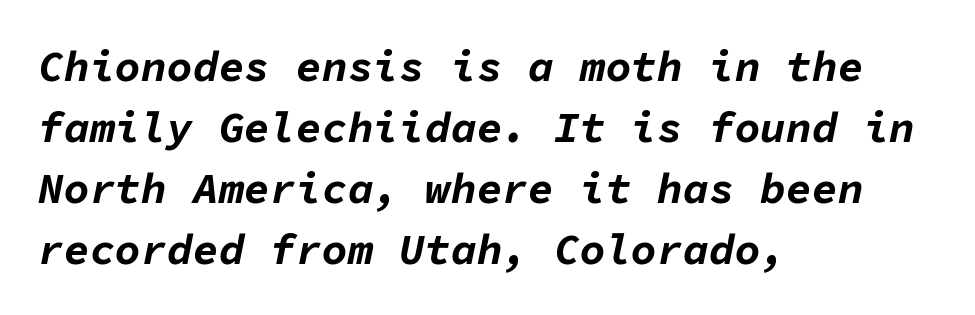
Here the designer chose a console-style face with uniform glyph widths. Whoever set this chose a conventional vertical rhythm. Descenders hang freely into open space. Slant detected: the letters are inclined. These lines stack with their left ends in a neat column.
